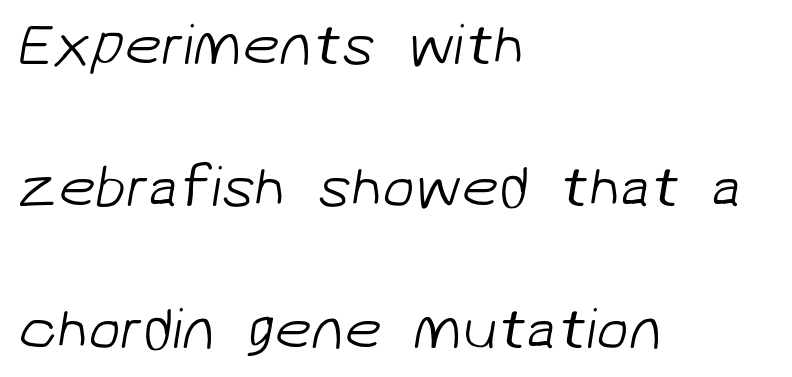
The image shows 59 px light sans-serif type; set left-aligned, loose line spacing (2.41x), normal letter spacing, not underlined; low stroke contrast and a medium x-height.
